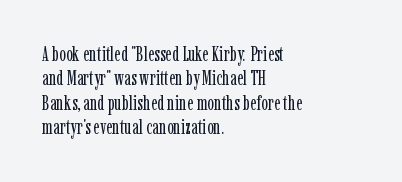
Q: Is the text bold? A: No.
Q: Is the text italic (slanted)? A: No, it is upright.
Q: Is the text underlined? A: No.
Q: How is the paragraph aligned? A: Left-aligned.
Q: Is the spacing between letters normal or unusually wide? A: Normal.
